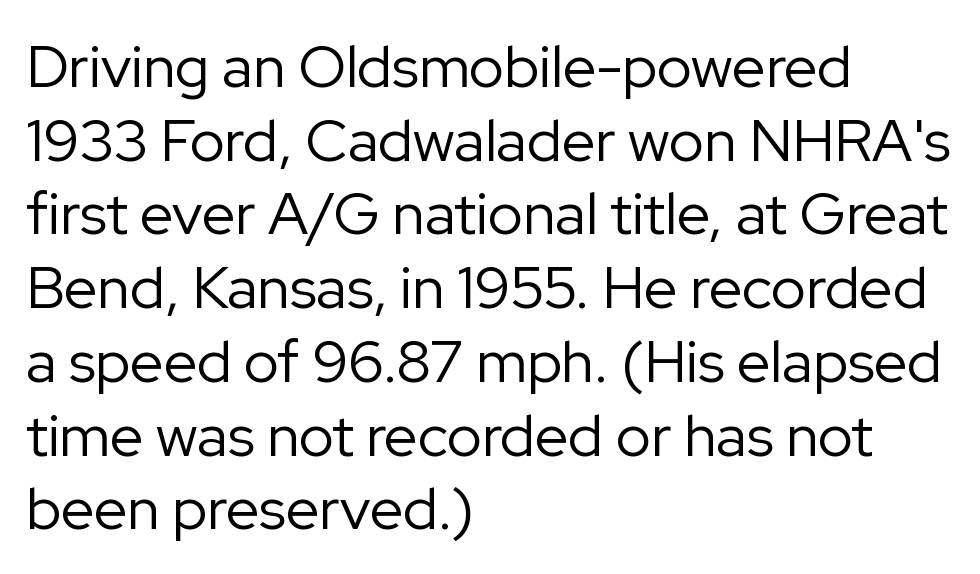
{"serif": "no", "italic": "no", "bold": "no", "weight": "regular", "width": "normal", "stroke_contrast": "low", "x_height": "medium", "monospaced": "no", "underline": "no", "align": "left", "line_spacing": "normal", "line_spacing_ratio": 1.25, "letter_spacing": "normal", "letter_spacing_em": 0.0, "glyph_px": 59}
